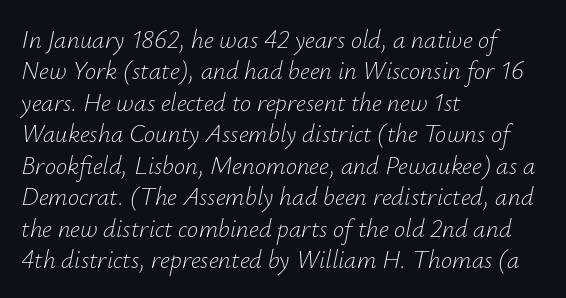
The image shows 25 px text type, italic (leaning right); set left-aligned, normal line spacing (1.26x), normal letter spacing, not underlined.
